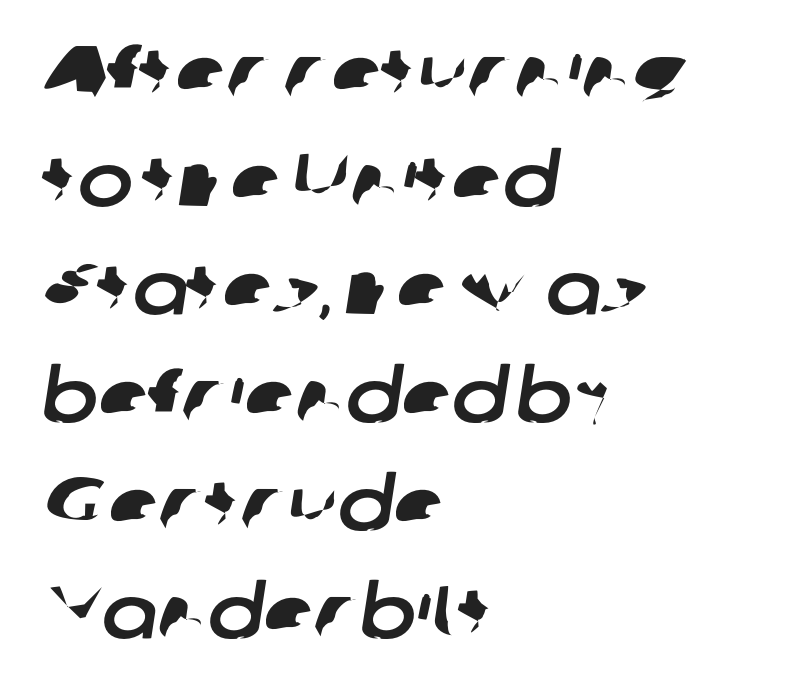
Q: Is the typeface a serif or a sans-serif typeface? A: Sans-serif.
Q: Is the text underlined? A: No.
Q: How is the paragraph aligned? A: Left-aligned.
Q: Is the spacing between letters normal or unusually wide? A: Normal.
Q: Is the spacing between lines tight, normal or loose? A: Normal.
Q: Width (condensed, normal, or wide)? A: Normal.
Q: Stroke contrast? A: Low.
Q: x-height? A: Medium.
Q: Monospaced? A: No.
